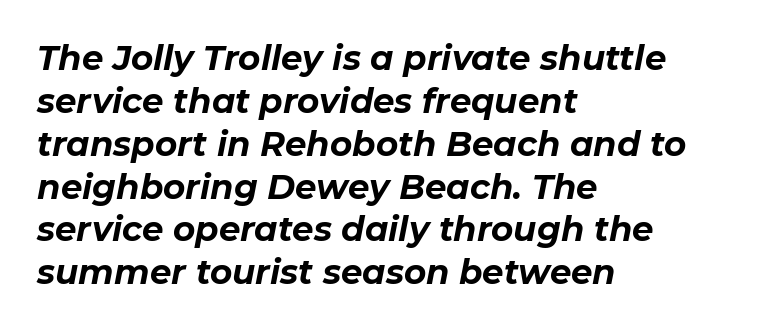
Q: Is the text bold? A: Yes.
Q: Is the text italic (slanted)? A: Yes, it leans right by about 11 degrees.
Q: Is the text underlined? A: No.
Q: How is the paragraph aligned? A: Left-aligned.
Q: Is the spacing between letters normal or unusually wide? A: Normal.
Q: Is the spacing between lines tight, normal or loose? A: Normal.
Q: Width (condensed, normal, or wide)? A: Normal.
Q: Stroke contrast? A: Low.
Q: x-height? A: Medium.
Q: Monospaced? A: No.
